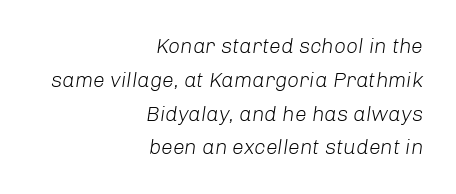
The image shows 21 px text type, italic (leaning right); set right-aligned, normal line spacing (1.61x), normal letter spacing, not underlined.
